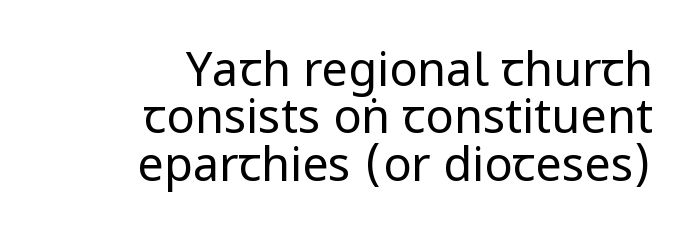
The strip under each line holds only bare page. Where is the straight margin? On the right. Think of a printed novel: that variable character pitch is what you see here. Glyph-to-glyph distance matches everyday printed text. Students, observe: this is what under-led, compact text looks like.
